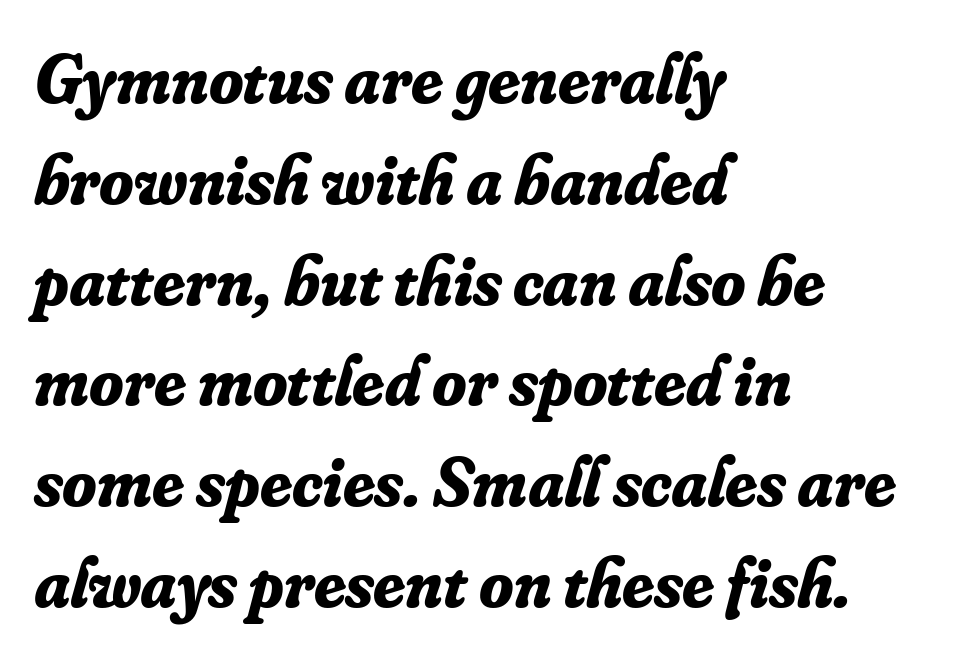
Q: Is the text bold? A: Yes.
Q: Is the text italic (slanted)? A: Yes, it leans right by about 16 degrees.
Q: Is the typeface a serif or a sans-serif typeface? A: Serif.
Q: Is the text underlined? A: No.
Q: How is the paragraph aligned? A: Left-aligned.
Q: Is the spacing between letters normal or unusually wide? A: Normal.
Q: Is the spacing between lines tight, normal or loose? A: Normal.
Q: Width (condensed, normal, or wide)? A: Normal.
Q: Stroke contrast? A: Low.
Q: x-height? A: Small.
Q: Monospaced? A: No.
